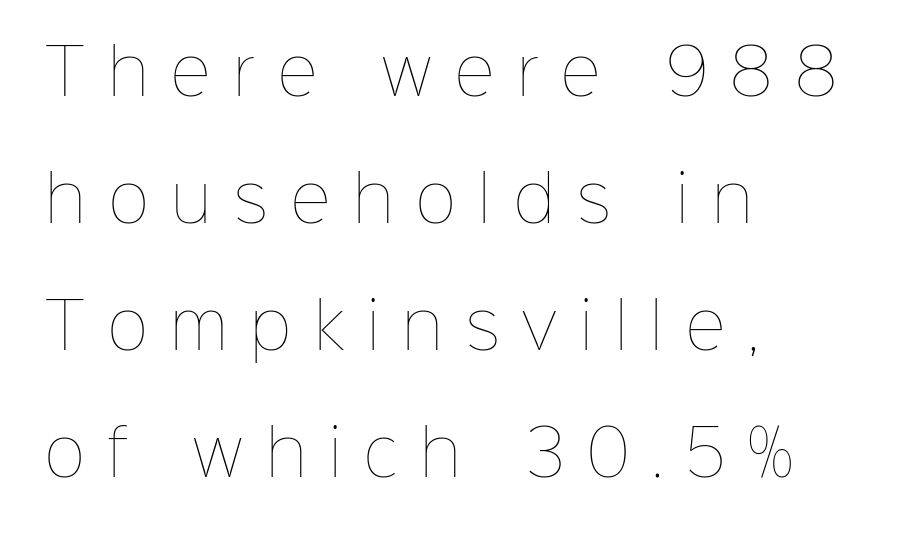
{"italic": "no", "bold": "no", "weight": "thin", "width": "normal", "stroke_contrast": "low", "x_height": "medium", "monospaced": "no", "underline": "no", "align": "left", "line_spacing": "loose", "line_spacing_ratio": 2.05, "letter_spacing": "wide", "letter_spacing_em": 0.37, "glyph_px": 62}
